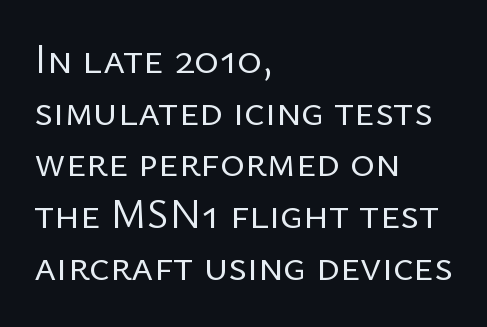
{"serif": "no", "italic": "no", "bold": "no", "weight": "regular", "width": "normal", "stroke_contrast": "low", "x_height": "medium", "monospaced": "no", "underline": "no", "align": "left", "line_spacing_ratio": 1.23, "letter_spacing": "normal", "letter_spacing_em": 0.0, "glyph_px": 42}
